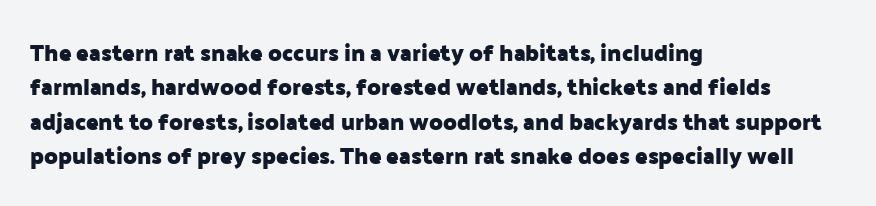
The space directly below the letters is spotless. Interline gaps are of average width in this sample. Ascenders rise straight up at ninety degrees. The rendering anchors every line to the left-hand side. The horizontal fit of the characters is conventional and even. The sample has been set heavy, in full bold.
